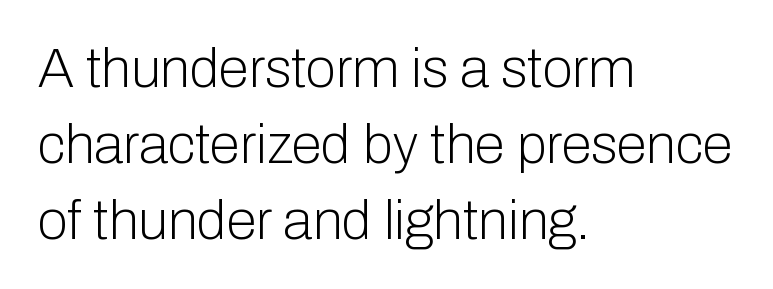
Vertical stems look standard width or narrower in stroke. Compared with typical body copy, the letter spacing here is the same. Has an underline been added? It has not. Casual observation: everything's shoved over to the left. Think of a printed novel: that variable character pitch is what you see here. In terms of leading, this rendering sits right in the middle.
